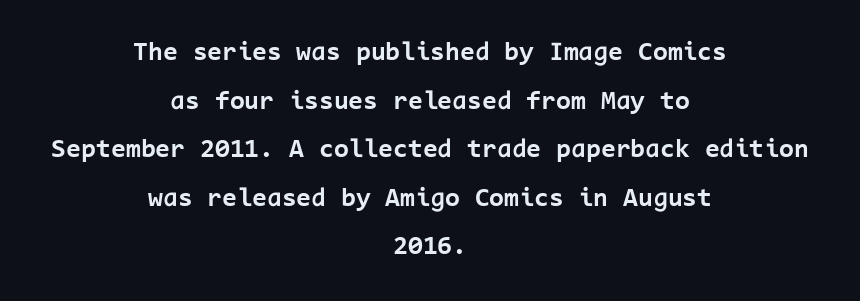
{"italic": "no", "bold": "yes", "underline": "no", "align": "center", "line_spacing_ratio": 1.8, "letter_spacing": "normal", "letter_spacing_em": 0.0, "glyph_px": 27}
